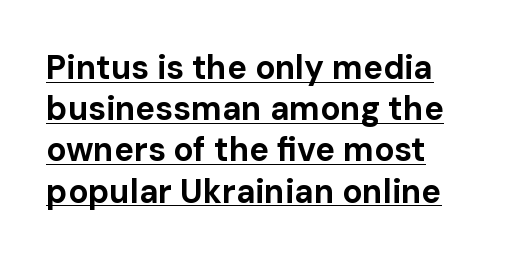
The font family rendered here belongs to the sans-serif group. The rendering keeps characters at their native spacing. No italicization has been applied; the sample stays upright. Check the space under the baseline: a stroke is drawn there. You could not count columns in this text — the font is proportionally spaced.
